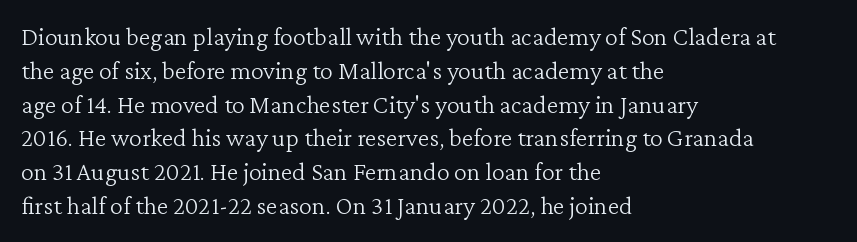
The image shows 26 px text type, upright; set left-aligned, normal line spacing (1.3x), normal letter spacing, not underlined.
